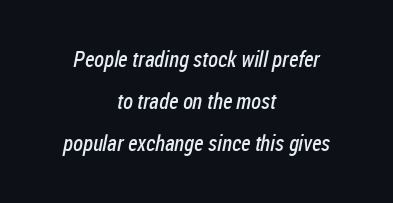
This reads as an unemphasized weight, regular at the heaviest. If you folded the block vertically in half, each line would mirror itself in length. The leading is generous, giving the passage an open texture. Descender tails drop into unmarked territory. Inter-character spacing is left at the font's built-in metrics.
